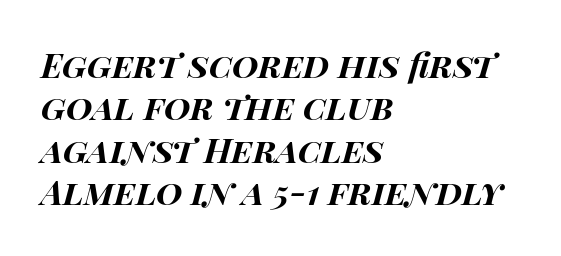
{"italic": "yes", "lean": "right", "slant_degrees": 14, "bold": "yes", "weight": "bold", "width": "wide", "stroke_contrast": "high", "x_height": "large", "monospaced": "no", "underline": "no", "align": "left", "line_spacing": "normal", "line_spacing_ratio": 1.25, "letter_spacing": "normal", "letter_spacing_em": 0.0, "glyph_px": 34}
